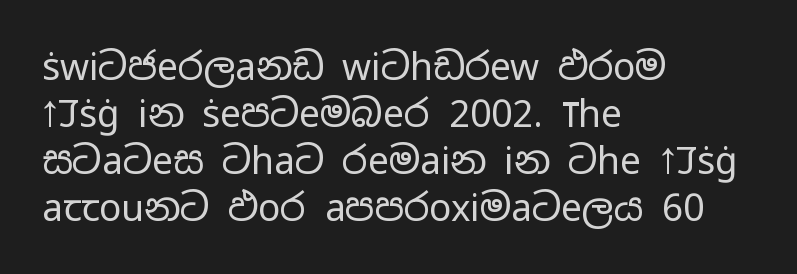
{"serif": "no", "italic": "no", "bold": "no", "weight": "regular", "width": "wide", "stroke_contrast": "low", "x_height": "medium", "monospaced": "no", "underline": "no", "align": "left", "line_spacing": "normal", "line_spacing_ratio": 1.27, "letter_spacing": "normal", "letter_spacing_em": 0.0, "glyph_px": 37}
